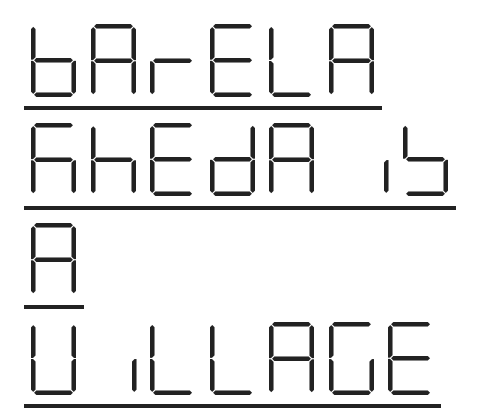
{"serif": "no", "italic": "no", "bold": "no", "weight": "light", "width": "condensed", "stroke_contrast": "low", "x_height": "large", "underline": "yes", "align": "left", "line_spacing": "normal", "line_spacing_ratio": 1.36, "letter_spacing": "normal", "letter_spacing_em": 0.0, "glyph_px": 73}
